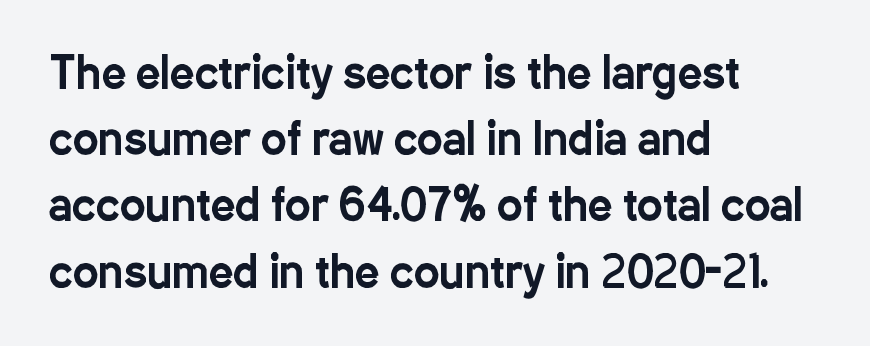
The image shows 43 px condensed sans-serif type, upright; set left-aligned, normal line spacing (1.54x), normal letter spacing, not underlined; low stroke contrast and a medium x-height.
